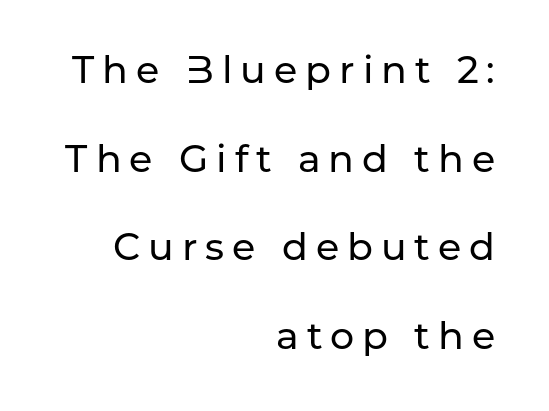
The image shows 38 px sans-serif type, upright; set right-aligned, loose line spacing (2.33x), unusually wide letter spacing (+0.21 em), not underlined; low stroke contrast and a medium x-height.
